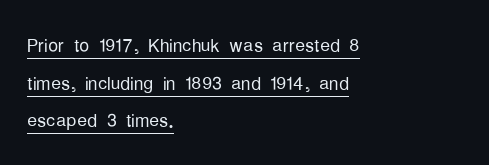
The image shows 25 px text type, upright; set left-aligned, normal line spacing (1.51x), normal letter spacing, underlined.
